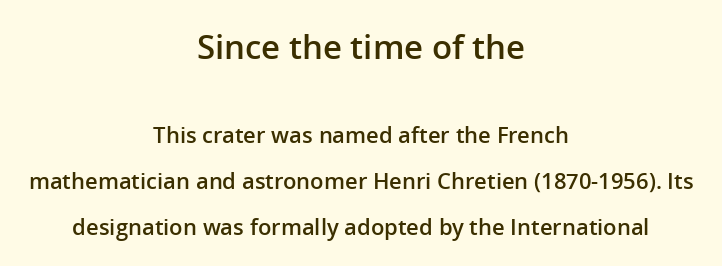
Q: Is the text bold? A: Semi-bold.
Q: Is the text italic (slanted)? A: No, it is upright.
Q: Is the typeface a serif or a sans-serif typeface? A: Sans-serif.
Q: Is the text underlined? A: No.
Q: How is the paragraph aligned? A: Centered.
Q: Is the spacing between letters normal or unusually wide? A: Normal.
Q: Is the spacing between lines tight, normal or loose? A: Loose.
Q: Which block of text is set in a larger size, the first (top) or the second (bottom)? A: The first (top) one.
Q: Width (condensed, normal, or wide)? A: Normal.
Q: Stroke contrast? A: Low.
Q: x-height? A: Medium.
Q: Monospaced? A: No.
